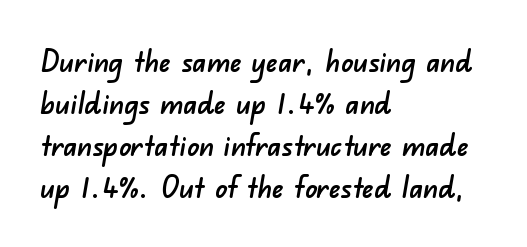
{"serif": "no", "width": "normal", "stroke_contrast": "low", "x_height": "small", "monospaced": "no", "underline": "no", "align": "left", "line_spacing": "normal", "line_spacing_ratio": 1.4, "letter_spacing": "normal", "letter_spacing_em": 0.0, "glyph_px": 30}
